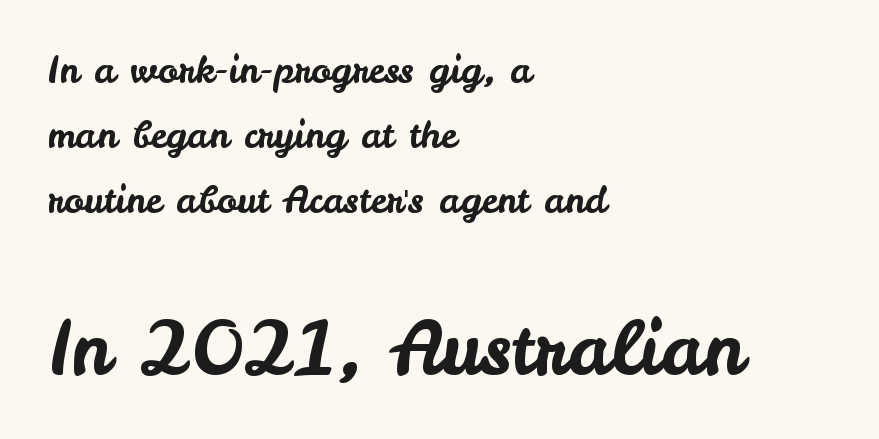
The image shows 74 px sans-serif type; set left-aligned, line spacing 1.76x, normal letter spacing, not underlined; the second (bottom) block is 2.0x larger; low stroke contrast and a small x-height.
